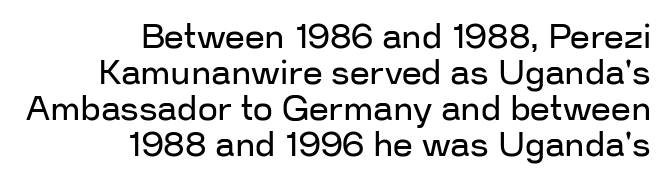
Q: Is the text bold? A: No.
Q: Is the text italic (slanted)? A: No, it is upright.
Q: Is the typeface a serif or a sans-serif typeface? A: Sans-serif.
Q: Is the text underlined? A: No.
Q: How is the paragraph aligned? A: Right-aligned.
Q: Is the spacing between letters normal or unusually wide? A: Normal.
Q: Is the spacing between lines tight, normal or loose? A: Tight.
Q: Width (condensed, normal, or wide)? A: Normal.
Q: Stroke contrast? A: Low.
Q: x-height? A: Medium.
Q: Monospaced? A: No.
